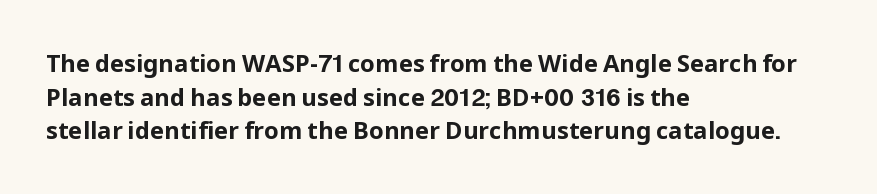
Any mark beneath the type? The region is blank. Regular leading. The face used here is rendered with its standard letterfit. These words are printed bold, with thick strokes throughout. Italic? Not at all — the glyphs are vertical. Left-aligned paragraph, ragged on the right.
